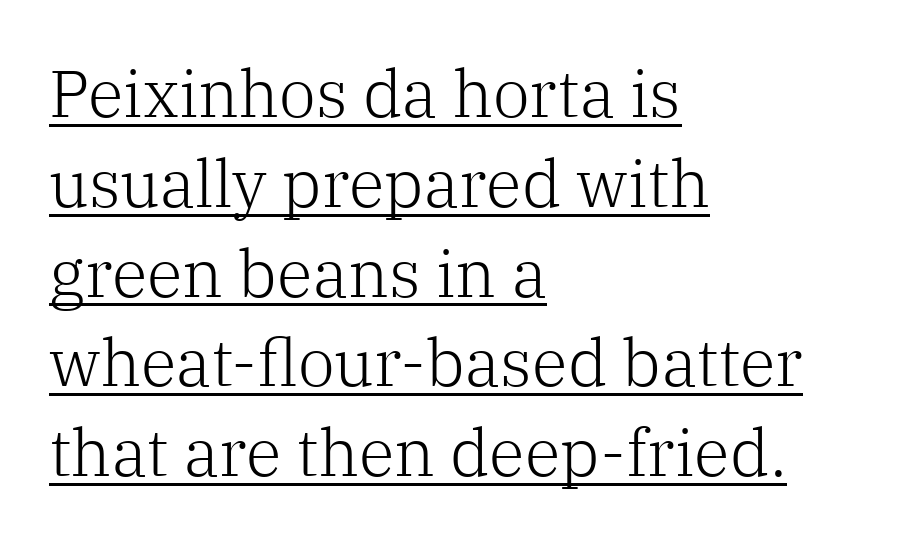
{"serif": "yes", "italic": "no", "bold": "no", "weight": "light", "width": "normal", "stroke_contrast": "low", "x_height": "medium", "monospaced": "no", "underline": "yes", "align": "left", "line_spacing": "normal", "line_spacing_ratio": 1.36, "letter_spacing": "normal", "letter_spacing_em": 0.0, "glyph_px": 66}
